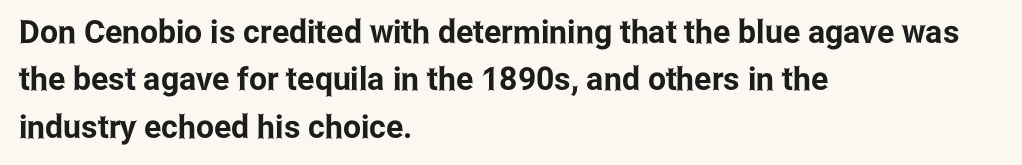
Q: Is the text italic (slanted)? A: No, it is upright.
Q: Is the typeface a serif or a sans-serif typeface? A: Sans-serif.
Q: Is the text underlined? A: No.
Q: How is the paragraph aligned? A: Left-aligned.
Q: Is the spacing between letters normal or unusually wide? A: Normal.
Q: Is the spacing between lines tight, normal or loose? A: Normal.
Q: Width (condensed, normal, or wide)? A: Condensed.
Q: Stroke contrast? A: Low.
Q: x-height? A: Medium.
Q: Monospaced? A: No.
